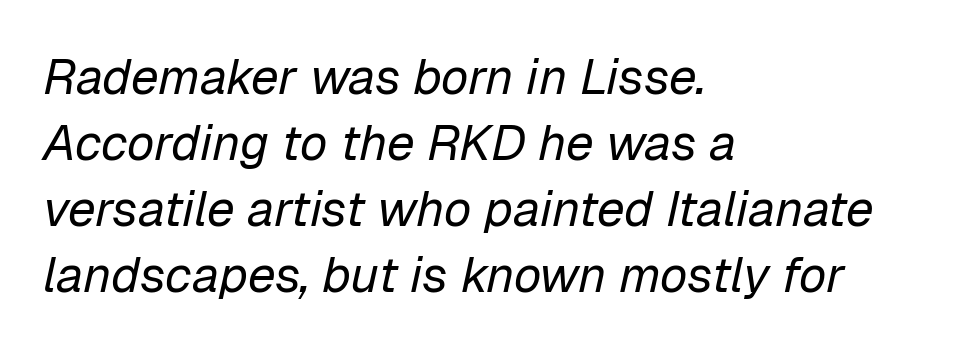
Q: Is the text bold? A: No.
Q: Is the text italic (slanted)? A: Yes, it leans right by about 12 degrees.
Q: Is the text underlined? A: No.
Q: How is the paragraph aligned? A: Left-aligned.
Q: Is the spacing between letters normal or unusually wide? A: Normal.
Q: Is the spacing between lines tight, normal or loose? A: Normal.
Q: Width (condensed, normal, or wide)? A: Normal.
Q: Stroke contrast? A: Low.
Q: x-height? A: Medium.
Q: Monospaced? A: No.
